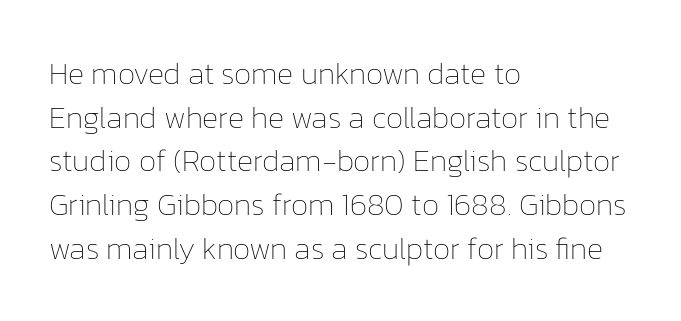
The image shows 31 px thin type, upright; set left-aligned, normal line spacing (1.41x), normal letter spacing, not underlined; low stroke contrast and a medium x-height.
